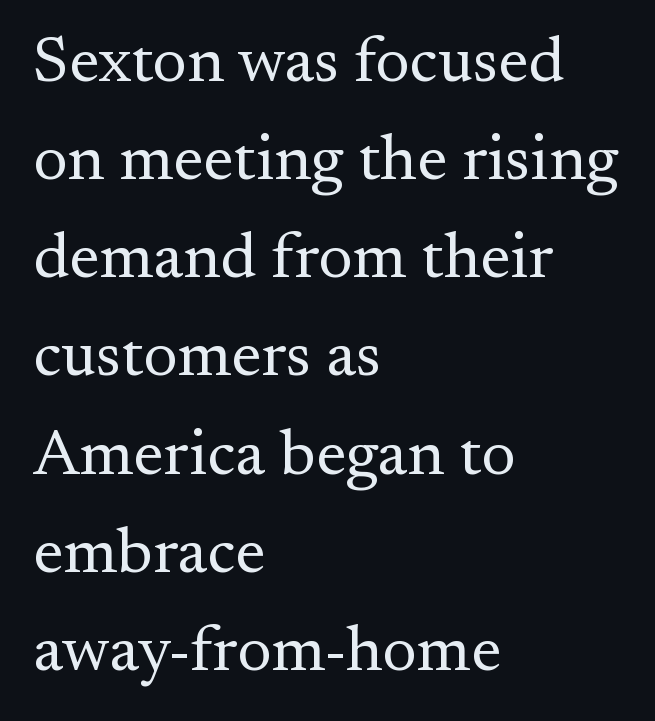
{"serif": "yes", "italic": "no", "bold": "no", "weight": "regular", "width": "normal", "stroke_contrast": "medium", "x_height": "small", "monospaced": "no", "underline": "no", "align": "left", "line_spacing": "normal", "line_spacing_ratio": 1.51, "letter_spacing": "normal", "letter_spacing_em": 0.0, "glyph_px": 65}
